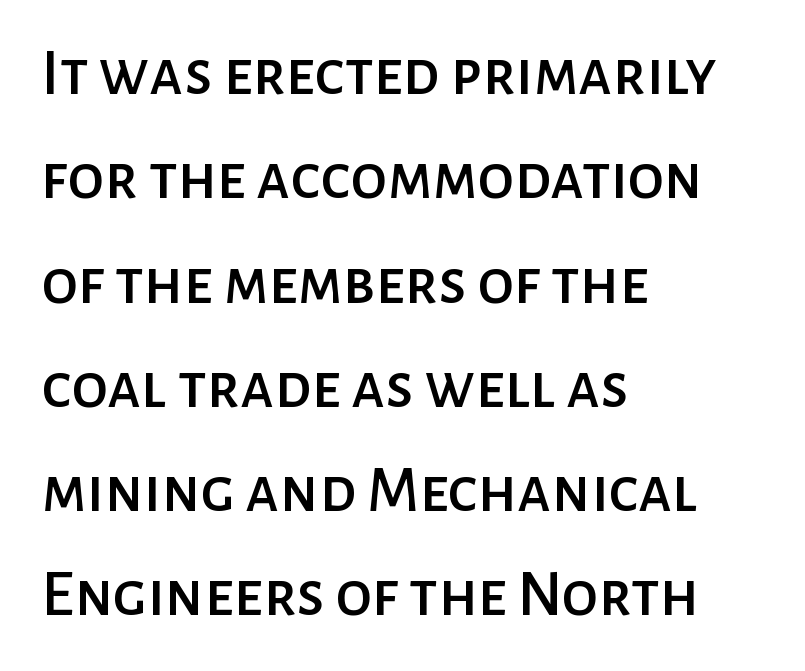
Serif or sans? Sans — the stroke terminals are bare. The letters advance in unequal steps, a hallmark of proportional type. Words appear dense and cohesive because spacing is normal. You can tell it's not italic because the verticals are truly vertical. Successive baselines arrive at the customary interval. Visually the block forms a straight wall on the left and a jagged coastline on the right.
